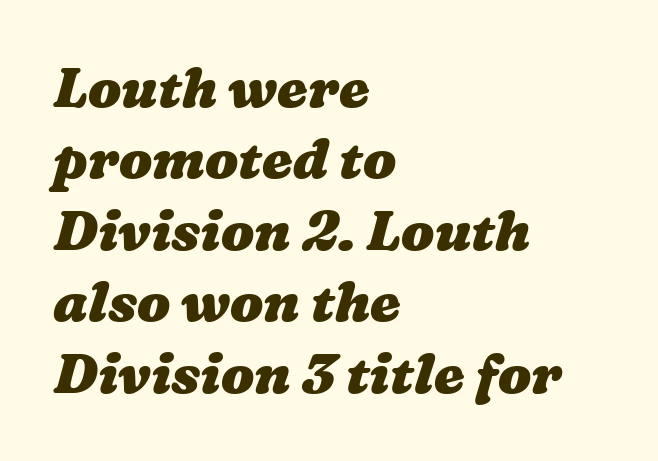
The image shows 55 px heavy, wide type; set left-aligned, normal line spacing (1.3x), normal letter spacing, not underlined; medium stroke contrast and a medium x-height.
